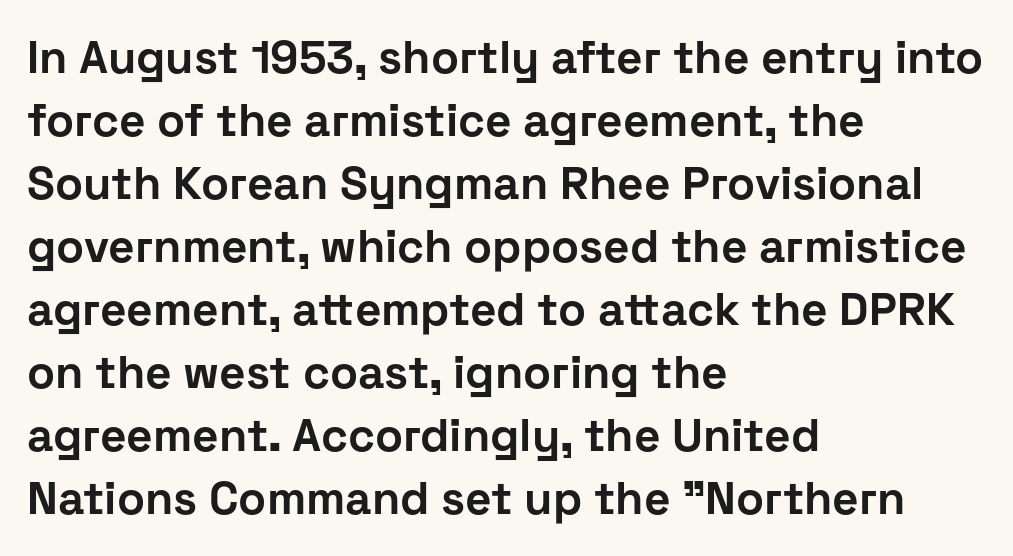
The foot of each line stays bare and open. Compared with a centered layout, this one pins lines to the left instead. Proportional: the letters do not fall into vertical columns. Type style note: lacks serifs. No extra tracking has been applied to these lines. Leading matches the norm, producing a regular column.
